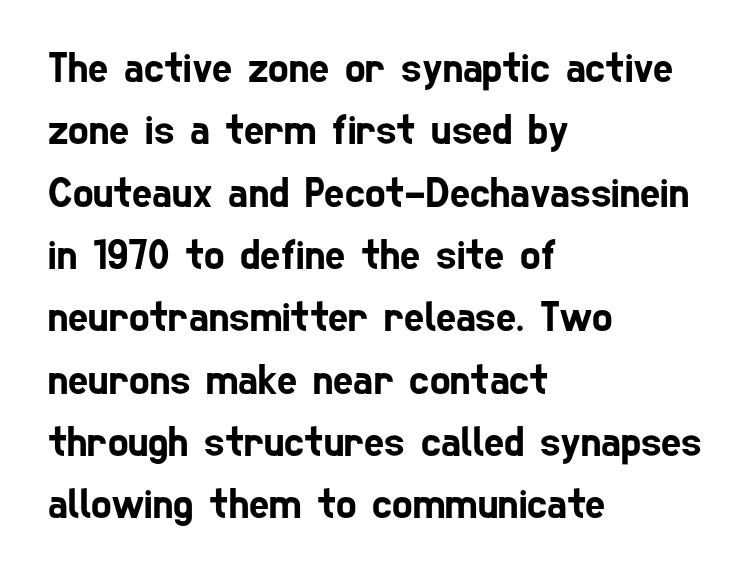
The image shows 43 px condensed sans-serif type; set left-aligned, normal line spacing (1.45x), normal letter spacing, not underlined; low stroke contrast and a medium x-height.
